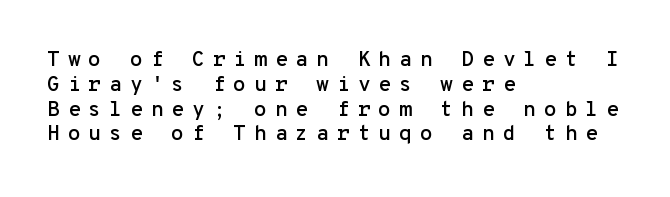
The image shows 21 px text type, upright; set left-aligned, line spacing 1.18x, unusually wide letter spacing (+0.37 em), not underlined.
